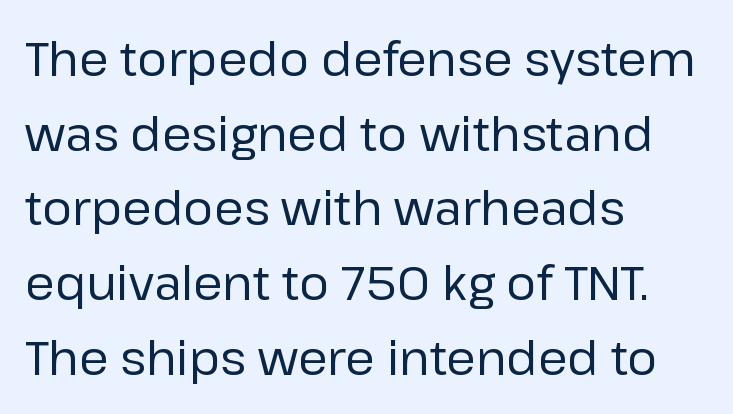
Posture: vertical. This sample is left-justified, so line endings fall wherever the words run out. These lines are rendered in a variable-pitch font. Notice how descenders clear the ascenders below comfortably — that's standard leading. Think standard paragraph weight, or any step lighter than that. Check the space under the baseline: it is left empty.
